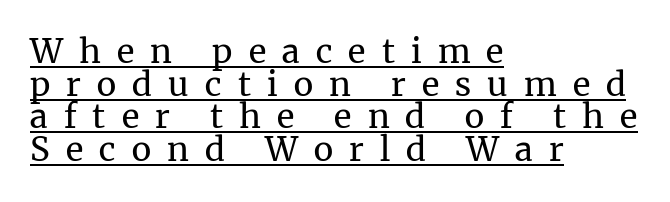
{"serif": "yes", "italic": "no", "bold": "no", "weight": "regular", "width": "normal", "stroke_contrast": "medium", "x_height": "medium", "monospaced": "no", "underline": "yes", "align": "left", "line_spacing": "tight", "line_spacing_ratio": 0.99, "letter_spacing": "wide", "letter_spacing_em": 0.49, "glyph_px": 33}
